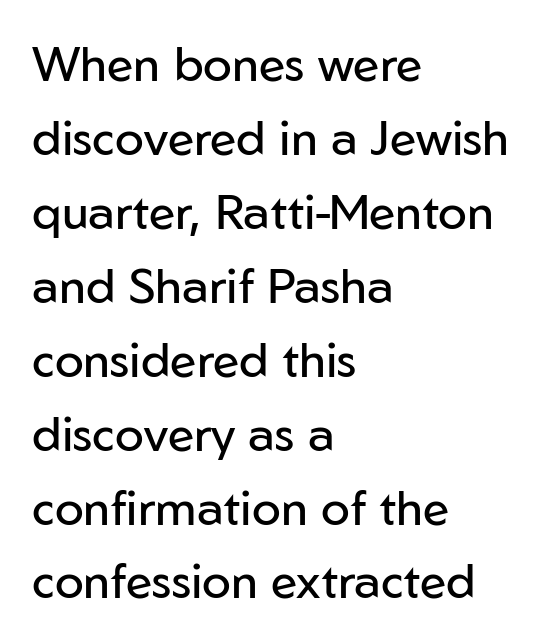
Q: Is the text bold? A: No.
Q: Is the text italic (slanted)? A: No, it is upright.
Q: Is the typeface a serif or a sans-serif typeface? A: Sans-serif.
Q: Is the text underlined? A: No.
Q: How is the paragraph aligned? A: Left-aligned.
Q: Is the spacing between letters normal or unusually wide? A: Normal.
Q: Is the spacing between lines tight, normal or loose? A: Normal.
Q: Width (condensed, normal, or wide)? A: Normal.
Q: Stroke contrast? A: Low.
Q: x-height? A: Medium.
Q: Monospaced? A: No.
